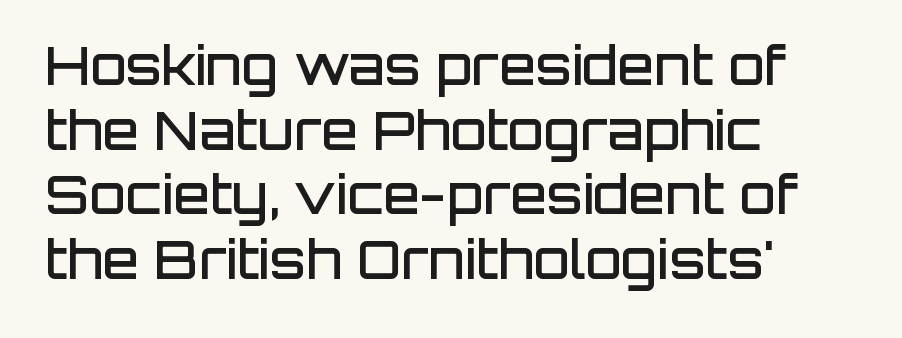
A roman cut, with each character standing at attention. Layout note: lines flush left. The rendering uses a semibold face; strokes are thickened but not to full bold. In terms of letterform style, serifs are entirely absent.
